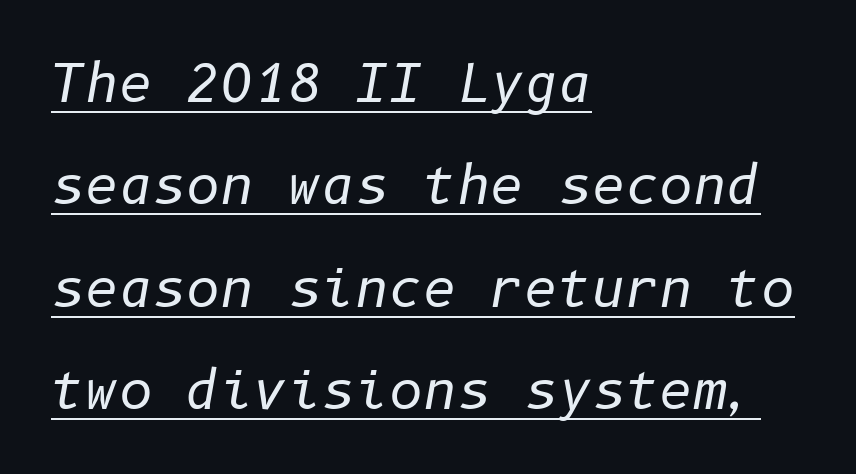
{"italic": "yes", "lean": "right", "slant_degrees": 10, "bold": "no", "weight": "regular", "width": "normal", "stroke_contrast": "low", "x_height": "medium", "underline": "yes", "align": "left", "line_spacing": "loose", "line_spacing_ratio": 1.97, "letter_spacing": "normal", "letter_spacing_em": 0.0, "glyph_px": 52}
